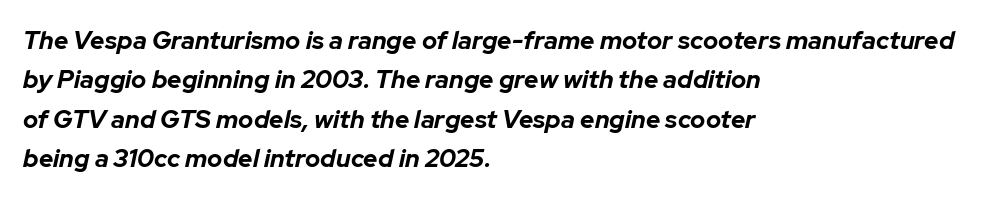
{"italic": "yes", "lean": "right", "slant_degrees": 12, "bold": "yes", "underline": "no", "align": "left", "line_spacing": "normal", "line_spacing_ratio": 1.58, "letter_spacing": "normal", "letter_spacing_em": 0.0, "glyph_px": 25}
